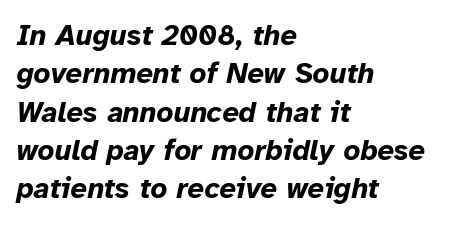
Q: Is the text bold? A: Yes.
Q: Is the text italic (slanted)? A: Yes, it leans right by about 12 degrees.
Q: Is the text underlined? A: No.
Q: How is the paragraph aligned? A: Left-aligned.
Q: Is the spacing between letters normal or unusually wide? A: Normal.
Q: Is the spacing between lines tight, normal or loose? A: Normal.
Q: Width (condensed, normal, or wide)? A: Normal.
Q: Stroke contrast? A: Low.
Q: x-height? A: Medium.
Q: Monospaced? A: No.
